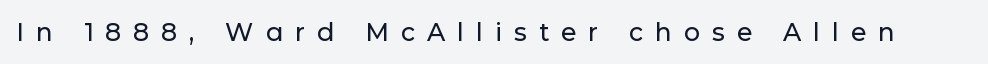
The image shows 25 px text type, upright; set unusually wide letter spacing (+0.48 em), not underlined.
